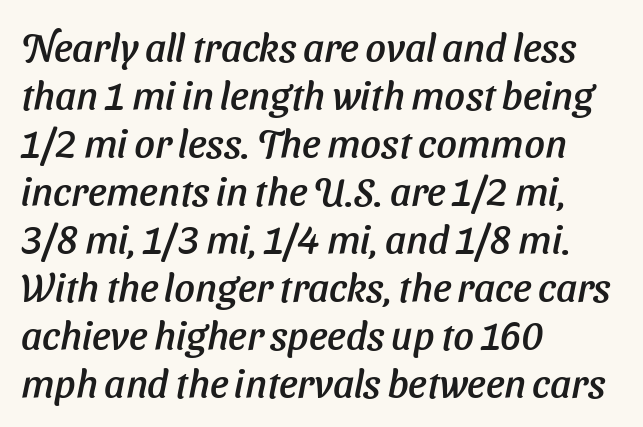
The image shows 40 px text type, italic (leaning right); set left-aligned, line spacing 1.2x, normal letter spacing, not underlined; low stroke contrast and a medium x-height.
